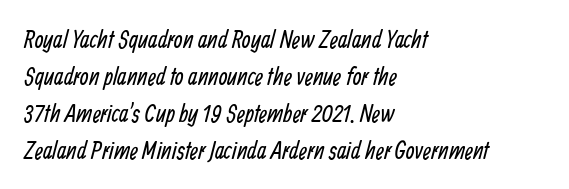
Layout note: lines flush left. You could call the tracking neutral — neither tight nor loose. Type without underlining. How would I describe the line gaps? Plain and ordinary. Bold? No — there's no thickening of the strokes.
